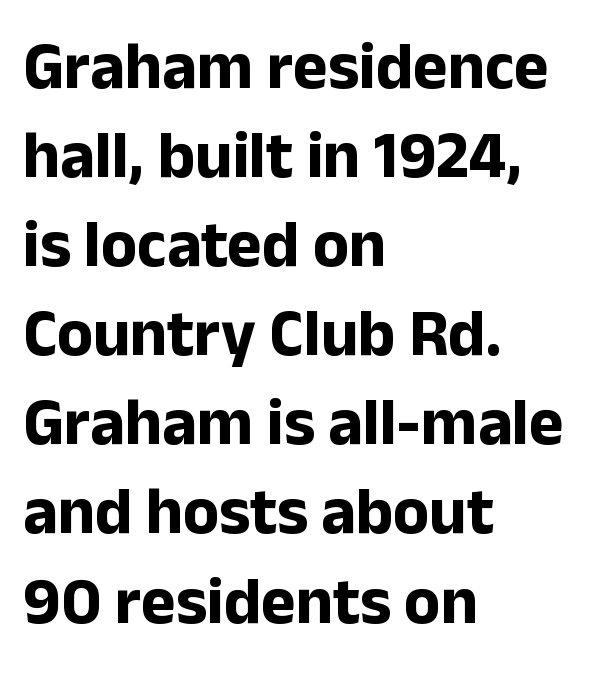
The image shows 66 px bold sans-serif type, upright; set left-aligned, normal line spacing (1.35x), normal letter spacing, not underlined; low stroke contrast and a medium x-height.
